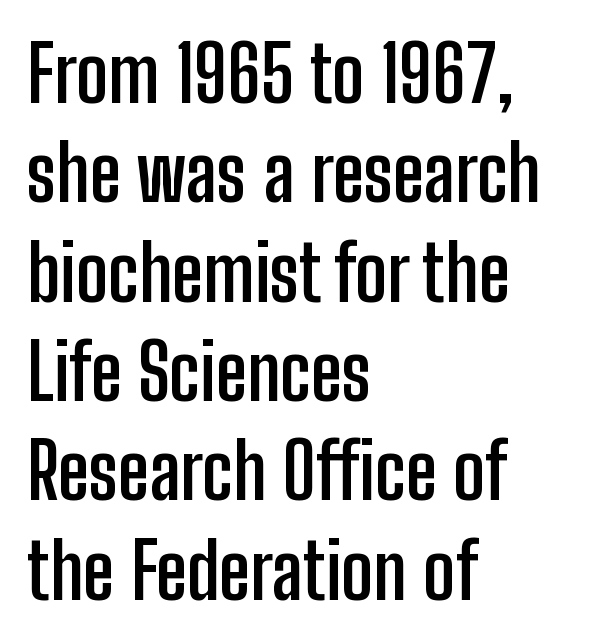
{"serif": "no", "italic": "no", "bold": "yes", "weight": "semibold", "width": "condensed", "stroke_contrast": "low", "x_height": "medium", "monospaced": "no", "underline": "no", "align": "left", "line_spacing": "normal", "line_spacing_ratio": 1.29, "letter_spacing": "normal", "letter_spacing_em": 0.0, "glyph_px": 77}
